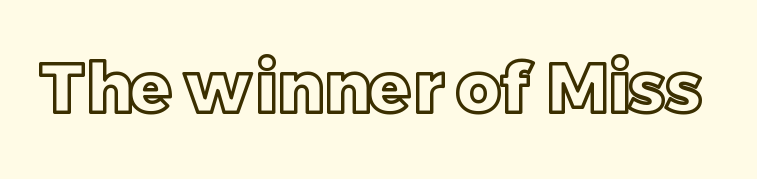
{"italic": "no", "width": "normal", "x_height": "large", "monospaced": "no", "underline": "no", "letter_spacing": "normal", "letter_spacing_em": 0.0, "glyph_px": 69}
